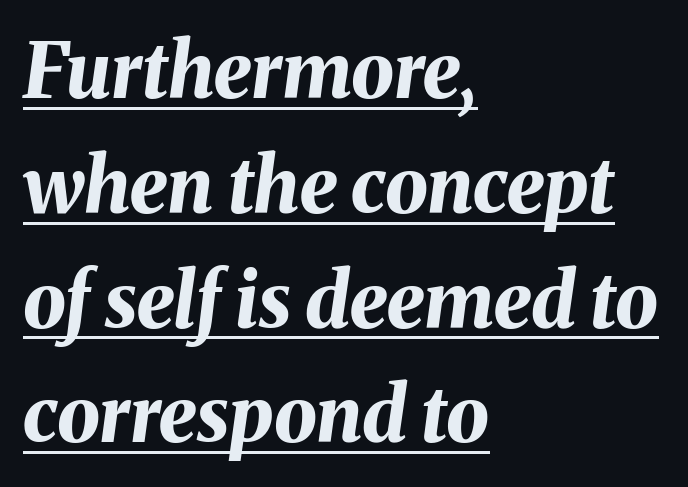
{"italic": "yes", "lean": "right", "slant_degrees": 8, "bold": "yes", "weight": "bold", "width": "normal", "stroke_contrast": "medium", "x_height": "medium", "monospaced": "no", "underline": "yes", "align": "left", "line_spacing": "normal", "line_spacing_ratio": 1.51, "letter_spacing": "normal", "letter_spacing_em": 0.0, "glyph_px": 76}
